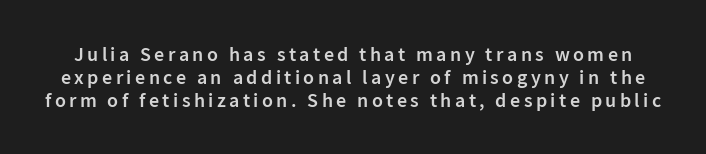
The image shows 20 px text type, upright; set tight line spacing (1.14x), not underlined.
